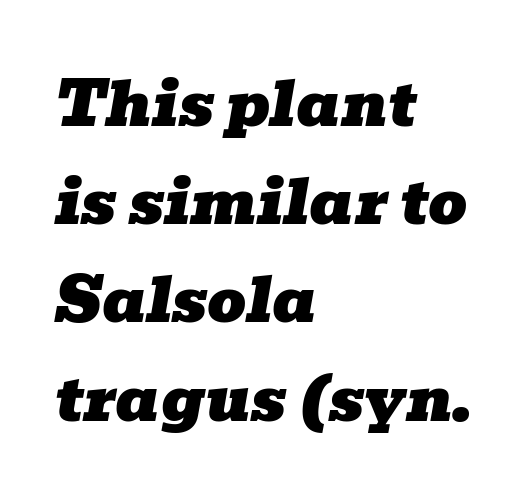
Q: Is the text italic (slanted)? A: Yes, it leans right by about 10 degrees.
Q: Is the typeface a serif or a sans-serif typeface? A: Serif.
Q: Is the text underlined? A: No.
Q: How is the paragraph aligned? A: Left-aligned.
Q: Is the spacing between letters normal or unusually wide? A: Normal.
Q: Is the spacing between lines tight, normal or loose? A: Normal.
Q: Width (condensed, normal, or wide)? A: Wide.
Q: Stroke contrast? A: Low.
Q: x-height? A: Medium.
Q: Monospaced? A: No.
